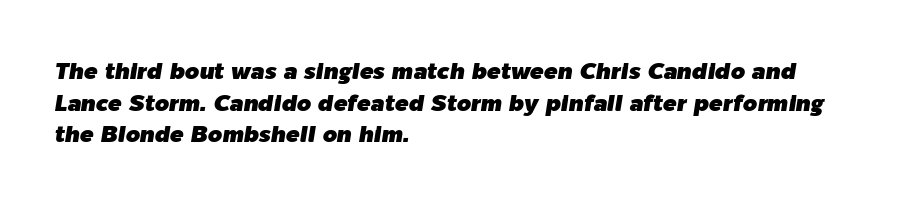
{"italic": "yes", "lean": "right", "slant_degrees": 9, "underline": "no", "align": "left", "line_spacing": "normal", "line_spacing_ratio": 1.37, "letter_spacing": "normal", "letter_spacing_em": 0.0, "glyph_px": 23}
